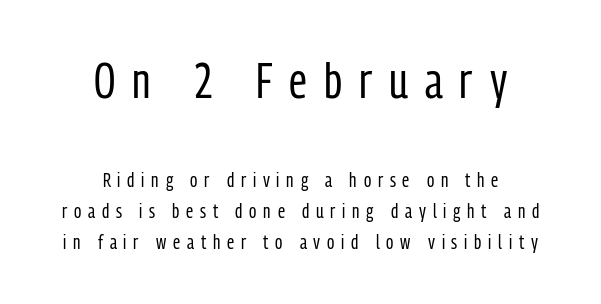
{"serif": "no", "italic": "no", "bold": "no", "weight": "regular", "width": "condensed", "stroke_contrast": "low", "x_height": "medium", "monospaced": "no", "underline": "no", "align": "center", "line_spacing": "normal", "line_spacing_ratio": 1.56, "letter_spacing": "wide", "letter_spacing_em": 0.34, "larger_block": "first", "size_ratio": 2.5, "glyph_px": 50}
